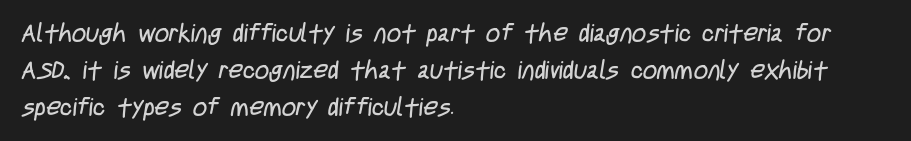
Layout note: lines flush left. You could call the tracking neutral — neither tight nor loose. Type without underlining. How would I describe the line gaps? Plain and ordinary. Bold? No — there's no thickening of the strokes.
